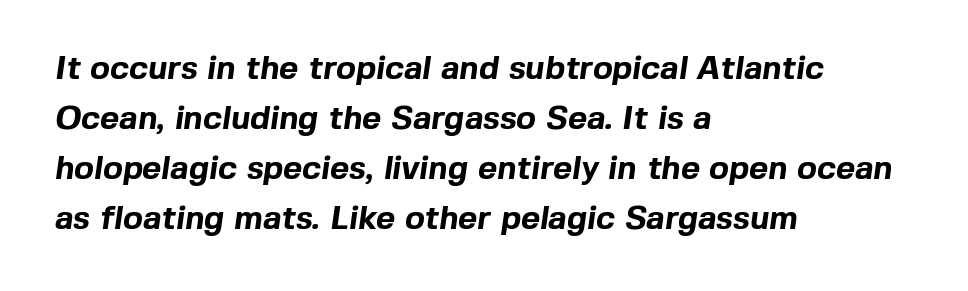
This sample is left-justified, so line endings fall wherever the words run out. Type without underlining. Heft: maximum for text — a bold. No feet cap the strokes, marking this as sans-serif type. Varying glyph widths throughout — classic text-font behaviour. Horizontal bands of white between lines are of average thickness.
